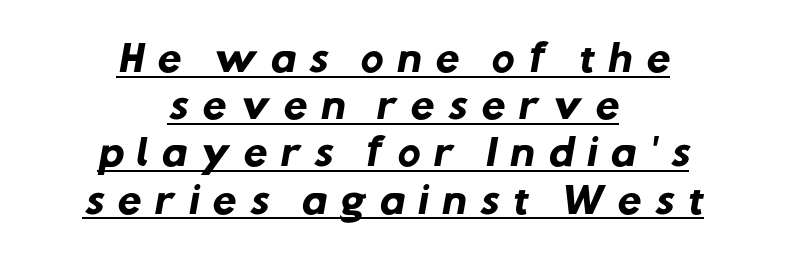
Q: Is the text bold? A: Yes.
Q: Is the typeface a serif or a sans-serif typeface? A: Sans-serif.
Q: Is the text underlined? A: Yes.
Q: How is the paragraph aligned? A: Centered.
Q: Is the spacing between letters normal or unusually wide? A: Unusually wide.
Q: Is the spacing between lines tight, normal or loose? A: Normal.
Q: Width (condensed, normal, or wide)? A: Normal.
Q: Stroke contrast? A: Low.
Q: x-height? A: Medium.
Q: Monospaced? A: No.
